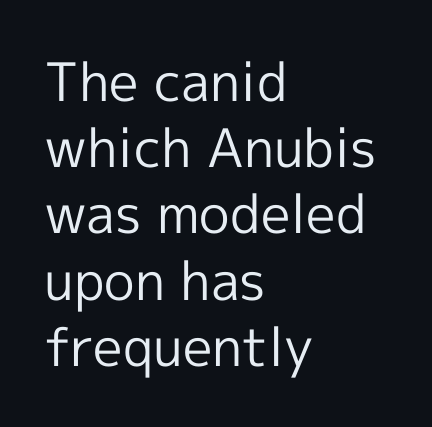
Q: Is the text bold? A: No.
Q: Is the text italic (slanted)? A: No, it is upright.
Q: Is the typeface a serif or a sans-serif typeface? A: Sans-serif.
Q: Is the text underlined? A: No.
Q: How is the paragraph aligned? A: Left-aligned.
Q: Is the spacing between letters normal or unusually wide? A: Normal.
Q: Is the spacing between lines tight, normal or loose? A: Normal.
Q: Width (condensed, normal, or wide)? A: Normal.
Q: x-height? A: Medium.
Q: Monospaced? A: No.
